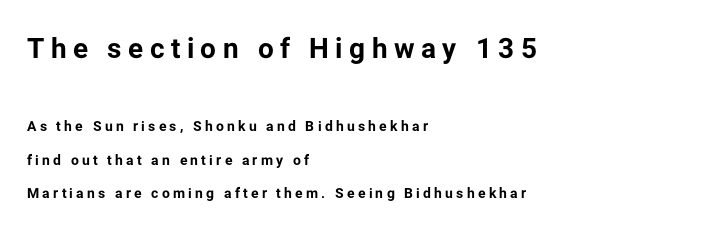
{"serif": "no", "italic": "no", "bold": "yes", "weight": "bold", "width": "normal", "stroke_contrast": "low", "x_height": "medium", "monospaced": "no", "underline": "no", "align": "left", "line_spacing": "loose", "line_spacing_ratio": 2.36, "letter_spacing": "wide", "letter_spacing_em": 0.23, "larger_block": "first", "size_ratio": 2.0, "glyph_px": 28}
